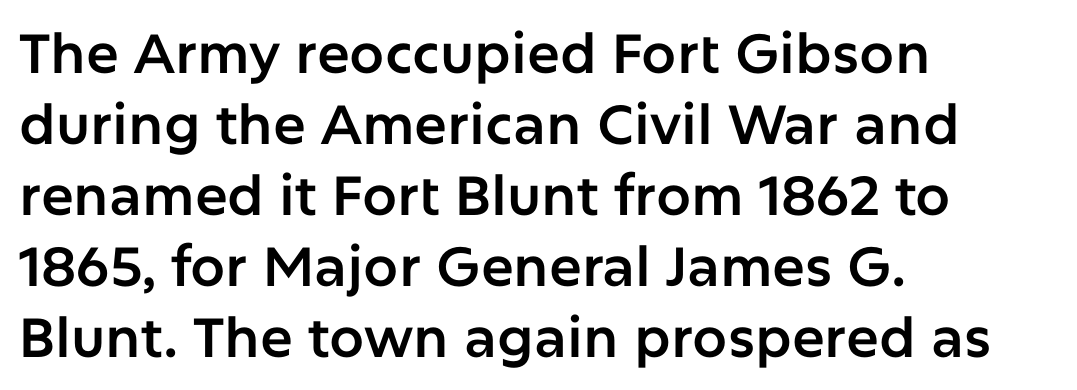
Spacing verdict: proportional, widths tailored to each character. The text was rendered using a sans face with plain stroke endings. The zone under the glyphs is completely vacant. Line starts are locked; line ends wander. Standard letterfit; no display-style spreading of the glyphs.
